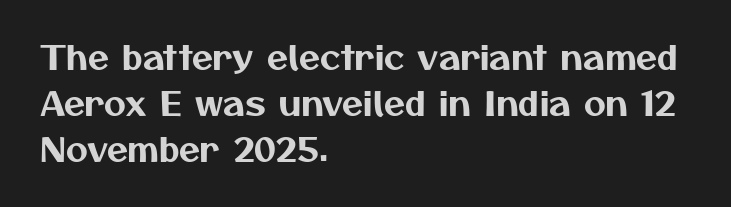
{"serif": "no", "width": "normal", "stroke_contrast": "medium", "x_height": "medium", "monospaced": "no", "underline": "no", "align": "left", "line_spacing": "normal", "line_spacing_ratio": 1.35, "letter_spacing": "normal", "letter_spacing_em": 0.0, "glyph_px": 34}
